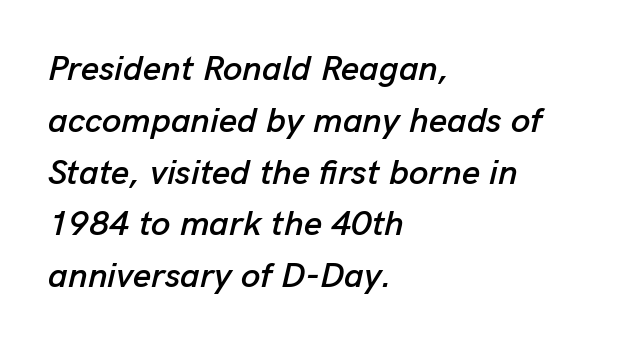
The image shows 35 px text type, italic (leaning right); set left-aligned, normal line spacing (1.48x), normal letter spacing, not underlined; low stroke contrast and a medium x-height.
